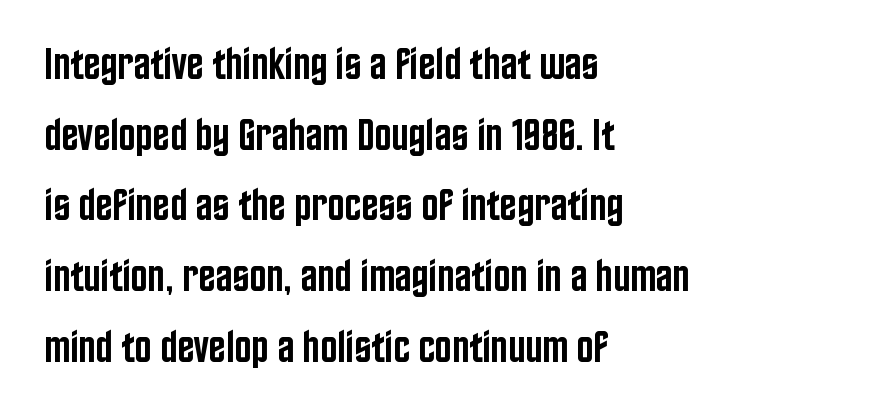
The image shows 45 px semibold, condensed sans-serif type, upright; set left-aligned, normal line spacing (1.57x), normal letter spacing, not underlined; low stroke contrast and a large x-height.
